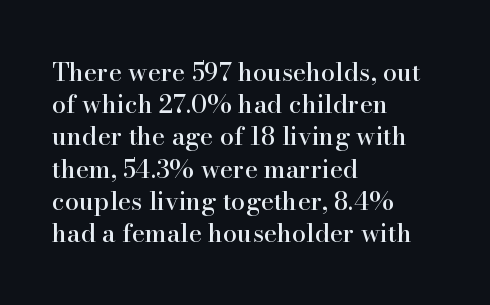
{"italic": "no", "underline": "no", "align": "left", "line_spacing": "normal", "line_spacing_ratio": 1.29, "letter_spacing": "normal", "letter_spacing_em": 0.0, "glyph_px": 25}
